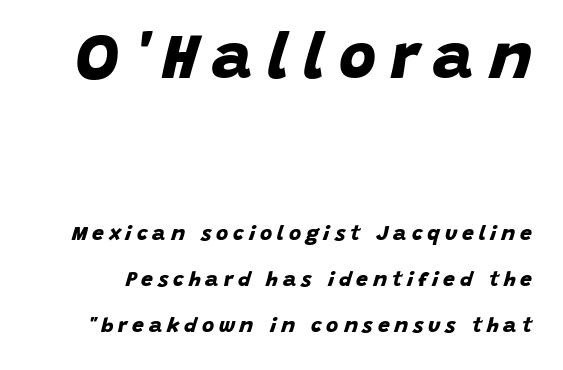
Q: Is the text bold? A: Yes.
Q: Is the typeface a serif or a sans-serif typeface? A: Sans-serif.
Q: Is the text underlined? A: No.
Q: Is the spacing between letters normal or unusually wide? A: Unusually wide.
Q: Is the spacing between lines tight, normal or loose? A: Loose.
Q: Which block of text is set in a larger size, the first (top) or the second (bottom)? A: The first (top) one.
Q: Width (condensed, normal, or wide)? A: Normal.
Q: Stroke contrast? A: Low.
Q: x-height? A: Large.
Q: Monospaced? A: No.
